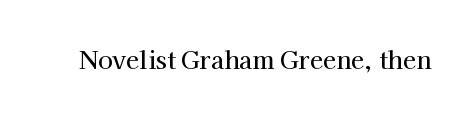
Q: Is the text italic (slanted)? A: No, it is upright.
Q: Is the text underlined? A: No.
Q: Is the spacing between letters normal or unusually wide? A: Normal.
